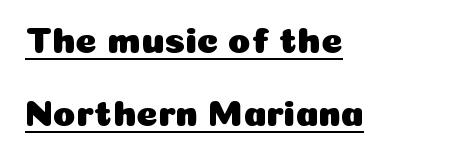
The image shows 37 px sans-serif type, upright; set left-aligned, loose line spacing (1.98x), normal letter spacing, underlined; low stroke contrast and a medium x-height.
